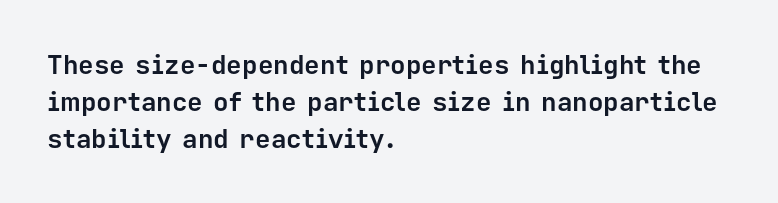
The image shows 26 px bold type, upright; set left-aligned, normal line spacing (1.42x), normal letter spacing, not underlined.
